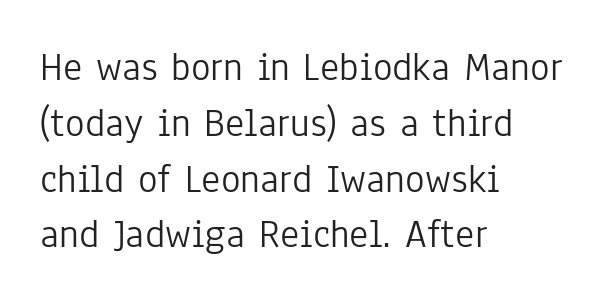
Q: Is the text bold? A: No.
Q: Is the text italic (slanted)? A: No, it is upright.
Q: Is the typeface a serif or a sans-serif typeface? A: Sans-serif.
Q: Is the text underlined? A: No.
Q: How is the paragraph aligned? A: Left-aligned.
Q: Is the spacing between letters normal or unusually wide? A: Normal.
Q: Is the spacing between lines tight, normal or loose? A: Normal.
Q: Width (condensed, normal, or wide)? A: Condensed.
Q: Stroke contrast? A: Low.
Q: x-height? A: Medium.
Q: Monospaced? A: No.
